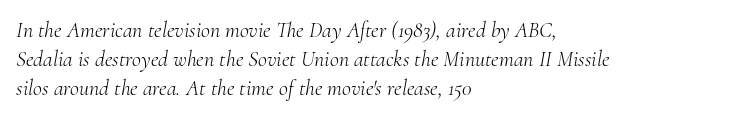
{"italic": "yes", "lean": "right", "slant_degrees": 10, "bold": "no", "underline": "no", "align": "left", "line_spacing": "normal", "line_spacing_ratio": 1.32, "letter_spacing": "normal", "letter_spacing_em": 0.0, "glyph_px": 22}
